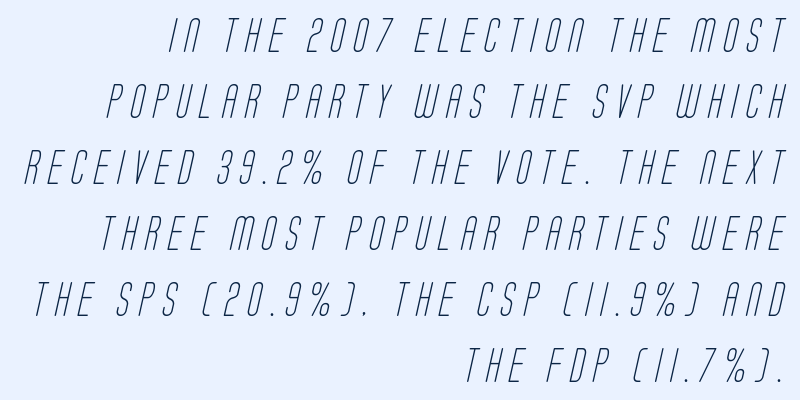
{"serif": "no", "bold": "no", "weight": "light", "width": "condensed", "stroke_contrast": "low", "x_height": "large", "monospaced": "no", "underline": "no", "align": "right", "line_spacing": "loose", "line_spacing_ratio": 2.0, "letter_spacing": "wide", "letter_spacing_em": 0.27, "glyph_px": 33}
